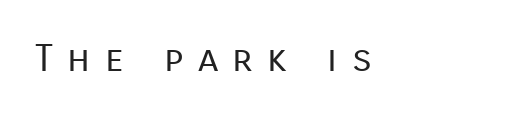
Q: Is the text bold? A: No.
Q: Is the text italic (slanted)? A: No, it is upright.
Q: Is the typeface a serif or a sans-serif typeface? A: Sans-serif.
Q: Is the text underlined? A: No.
Q: How is the paragraph aligned? A: Left-aligned.
Q: Is the spacing between letters normal or unusually wide? A: Unusually wide.
Q: Width (condensed, normal, or wide)? A: Normal.
Q: Stroke contrast? A: Low.
Q: x-height? A: Medium.
Q: Monospaced? A: No.
